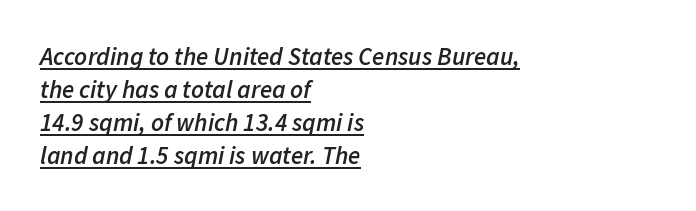
Q: Is the text bold? A: Semi-bold.
Q: Is the text italic (slanted)? A: Yes, it leans right by about 11 degrees.
Q: Is the text underlined? A: Yes.
Q: How is the paragraph aligned? A: Left-aligned.
Q: Is the spacing between letters normal or unusually wide? A: Normal.
Q: Is the spacing between lines tight, normal or loose? A: Normal.
